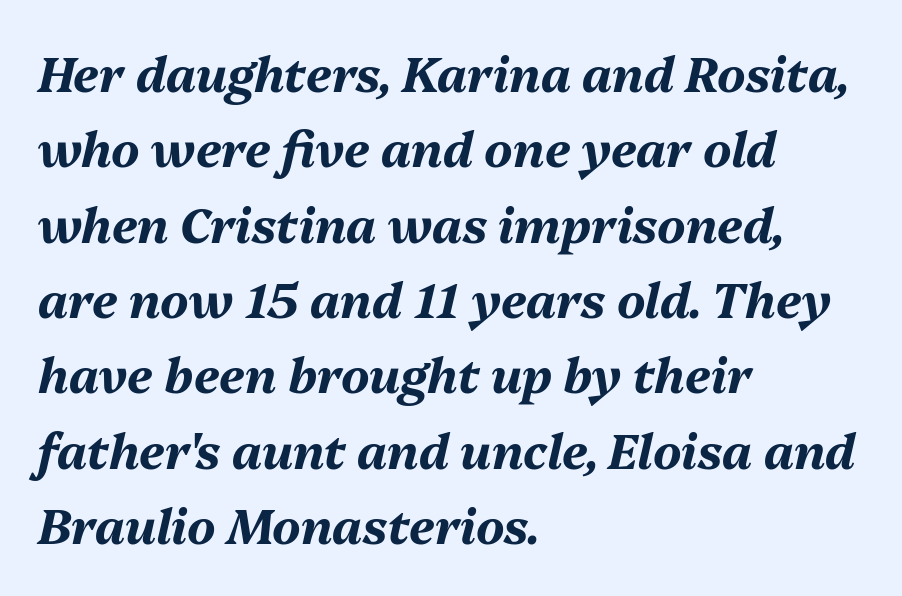
Evenly set lines give the paragraph a standard silhouette. Every row of glyphs begins at an identical x-position on the left. Tall strokes in this sample are angled rather than plumb. Underline: absent. Think of a printed novel: that variable character pitch is what you see here. In terms of weight, the rendering is a true, heavy bold.
